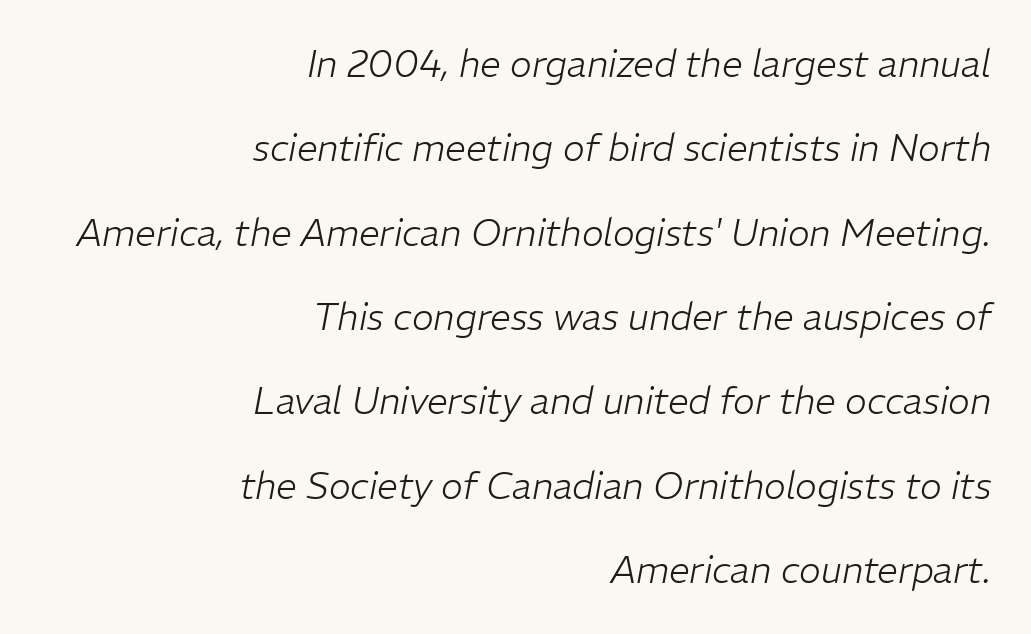
The image shows 37 px light type, italic (leaning right); set right-aligned, loose line spacing (2.28x), normal letter spacing, not underlined; low stroke contrast and a medium x-height.
